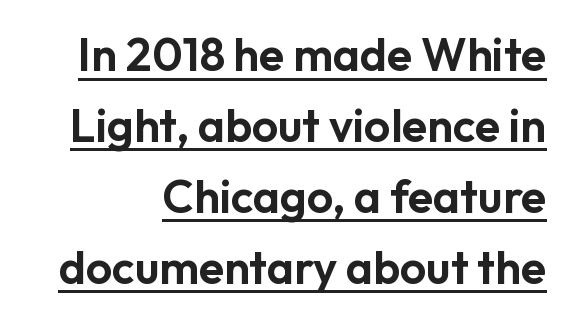
Q: Is the text italic (slanted)? A: No, it is upright.
Q: Is the typeface a serif or a sans-serif typeface? A: Sans-serif.
Q: Is the text underlined? A: Yes.
Q: Is the spacing between letters normal or unusually wide? A: Normal.
Q: Is the spacing between lines tight, normal or loose? A: Normal.
Q: Width (condensed, normal, or wide)? A: Normal.
Q: Stroke contrast? A: Low.
Q: x-height? A: Medium.
Q: Monospaced? A: No.
